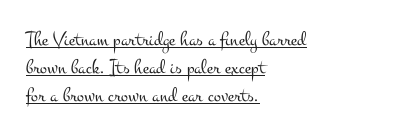
The image shows 21 px text type; set left-aligned, normal line spacing (1.33x), normal letter spacing, underlined.
